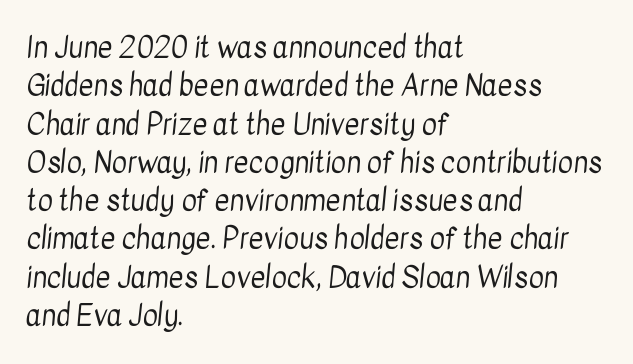
{"serif": "no", "bold": "no", "weight": "regular", "width": "condensed", "stroke_contrast": "low", "x_height": "medium", "monospaced": "no", "underline": "no", "align": "left", "line_spacing": "normal", "line_spacing_ratio": 1.32, "letter_spacing": "normal", "letter_spacing_em": 0.0, "glyph_px": 29}
